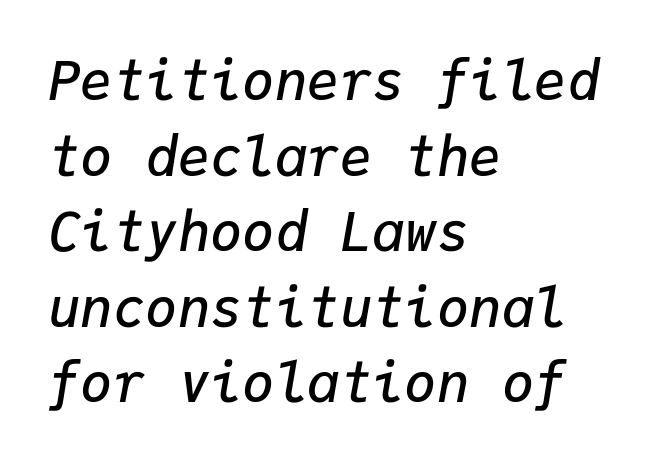
Q: Is the text bold? A: Semi-bold.
Q: Is the text italic (slanted)? A: Yes, it leans right by about 9 degrees.
Q: Is the text underlined? A: No.
Q: How is the paragraph aligned? A: Left-aligned.
Q: Is the spacing between letters normal or unusually wide? A: Normal.
Q: Is the spacing between lines tight, normal or loose? A: Normal.
Q: Width (condensed, normal, or wide)? A: Normal.
Q: Stroke contrast? A: Low.
Q: x-height? A: Medium.
Q: Monospaced? A: Yes.
